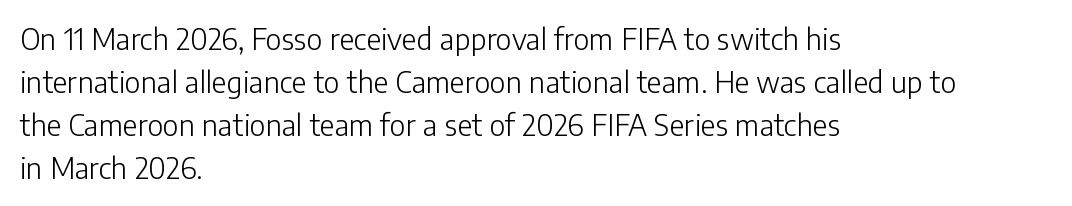
Observe the absence of serifs on each vertical stroke in this sample. Posture: straight, roman, zero tilt. Short and long lines alike share a common starting point at left. Letter spacing: default.
